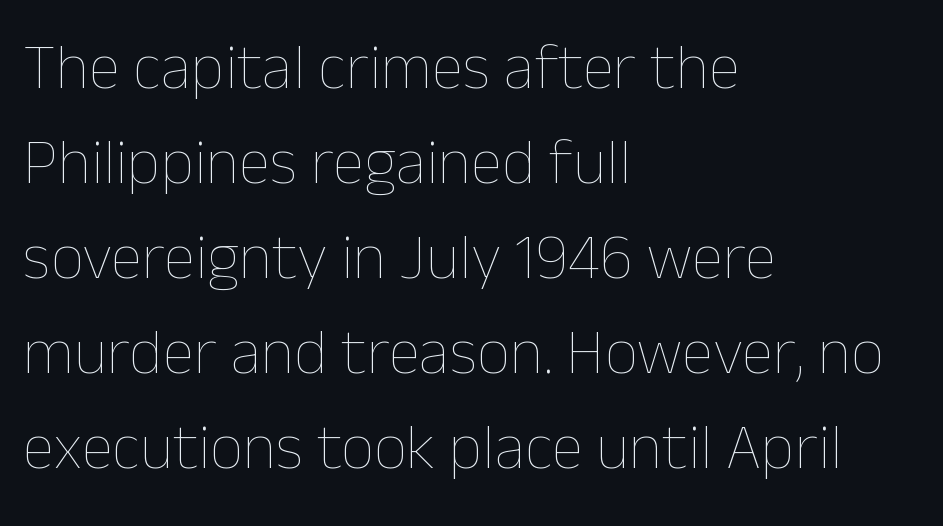
Q: Is the text bold? A: No.
Q: Is the text italic (slanted)? A: No, it is upright.
Q: Is the text underlined? A: No.
Q: How is the paragraph aligned? A: Left-aligned.
Q: Is the spacing between letters normal or unusually wide? A: Normal.
Q: Is the spacing between lines tight, normal or loose? A: Normal.
Q: Width (condensed, normal, or wide)? A: Normal.
Q: Stroke contrast? A: Low.
Q: x-height? A: Medium.
Q: Monospaced? A: No.
